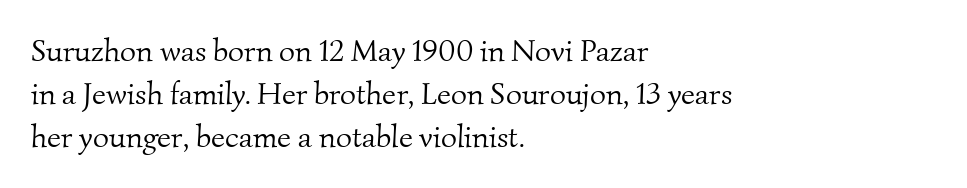
Letters have the restrained weight of plain body copy at most. The passage is arranged the way most books set body copy — flush left. Interline gaps are of average width in this sample. Letters rest on an invisible, unmarked baseline.
